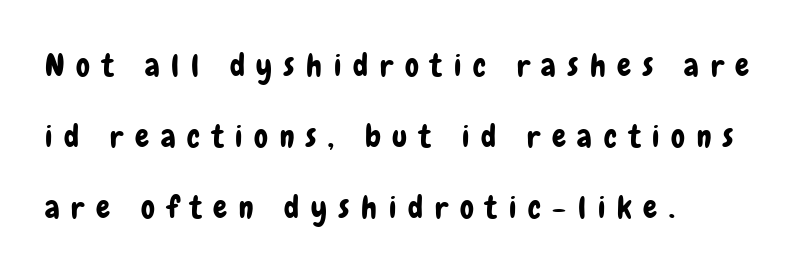
{"serif": "no", "italic": "no", "width": "condensed", "stroke_contrast": "low", "x_height": "medium", "monospaced": "no", "underline": "no", "align": "left", "line_spacing": "loose", "line_spacing_ratio": 2.29, "letter_spacing": "wide", "letter_spacing_em": 0.38, "glyph_px": 31}
